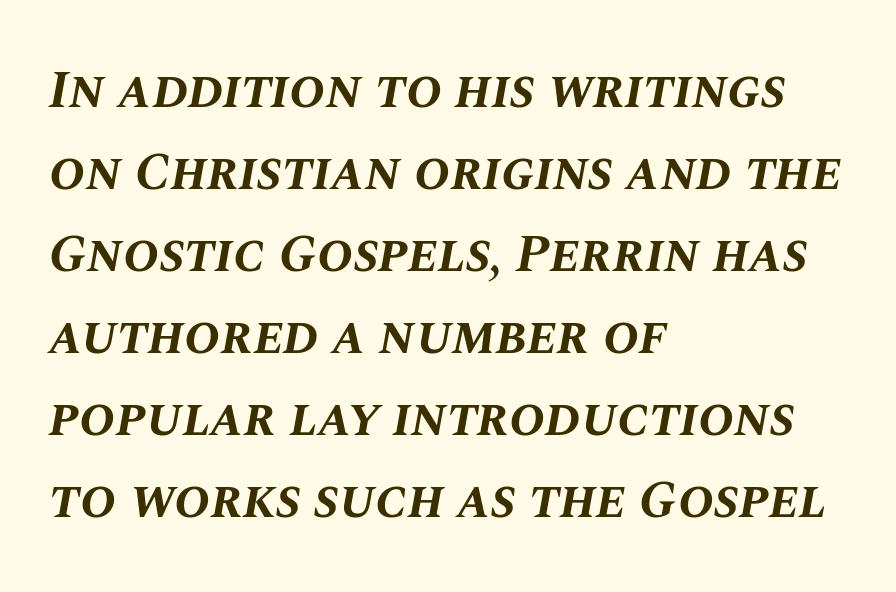
Q: Is the text bold? A: Yes.
Q: Is the text italic (slanted)? A: Yes, it leans right by about 10 degrees.
Q: Is the text underlined? A: No.
Q: How is the paragraph aligned? A: Left-aligned.
Q: Is the spacing between letters normal or unusually wide? A: Normal.
Q: Is the spacing between lines tight, normal or loose? A: Normal.
Q: Width (condensed, normal, or wide)? A: Normal.
Q: Stroke contrast? A: Medium.
Q: x-height? A: Large.
Q: Monospaced? A: No.
